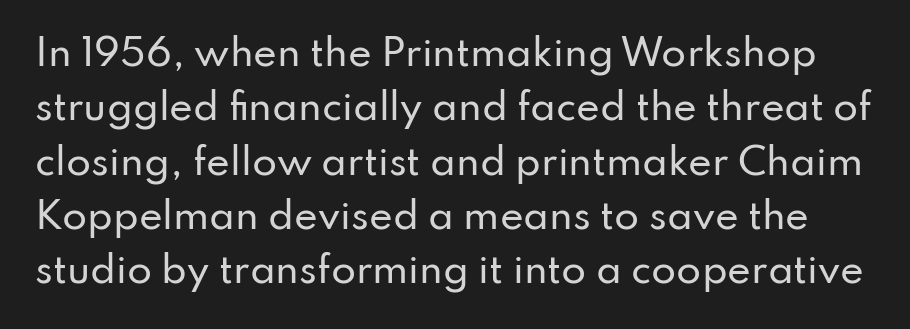
Nope, no serifs anywhere on these letters. Notice how the stems are strictly vertical — no italics here. One glance says typical: line gaps are just what's usual. The horizontal fit of the characters is conventional and even. Looks like regular typesetting: each glyph gets only the width it needs. The glyphs are unaccompanied by any horizontal stroke below them.
